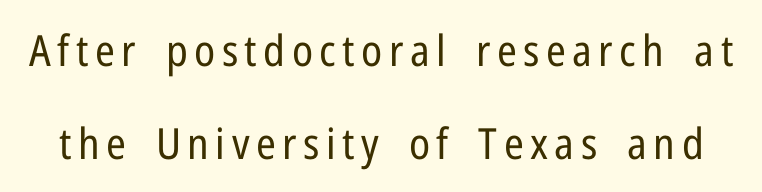
{"serif": "no", "italic": "no", "bold": "no", "weight": "regular", "width": "condensed", "stroke_contrast": "low", "x_height": "medium", "monospaced": "no", "underline": "no", "line_spacing": "loose", "line_spacing_ratio": 2.16, "glyph_px": 43}
